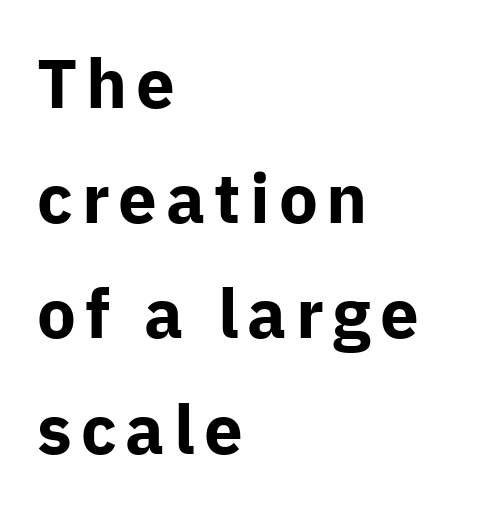
The image shows 69 px bold sans-serif type, upright; set left-aligned, normal line spacing (1.67x), not underlined; low stroke contrast and a medium x-height.
